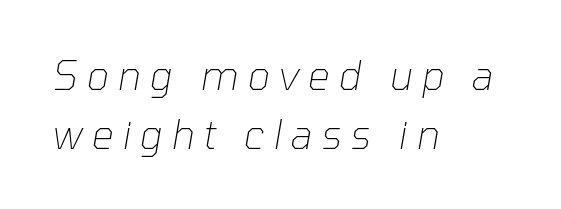
Q: Is the text bold? A: No.
Q: Is the text italic (slanted)? A: Yes, it leans right by about 10 degrees.
Q: Is the text underlined? A: No.
Q: How is the paragraph aligned? A: Left-aligned.
Q: Is the spacing between letters normal or unusually wide? A: Unusually wide.
Q: Is the spacing between lines tight, normal or loose? A: Normal.
Q: Width (condensed, normal, or wide)? A: Normal.
Q: Stroke contrast? A: Low.
Q: x-height? A: Medium.
Q: Monospaced? A: No.
